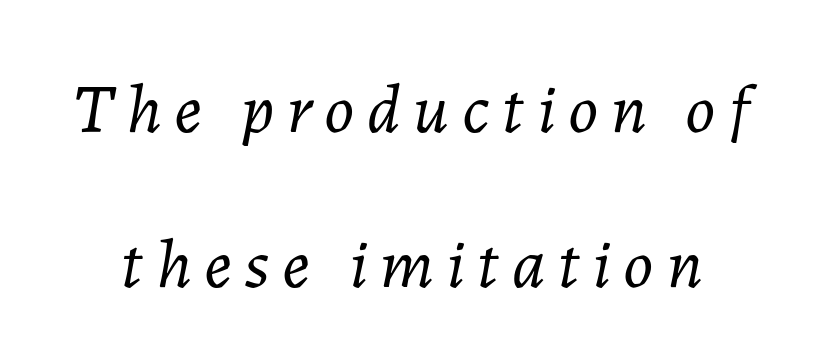
{"italic": "yes", "lean": "right", "slant_degrees": 7, "bold": "no", "weight": "light", "width": "normal", "stroke_contrast": "low", "x_height": "medium", "monospaced": "no", "underline": "no", "line_spacing": "loose", "line_spacing_ratio": 2.22, "glyph_px": 70}
